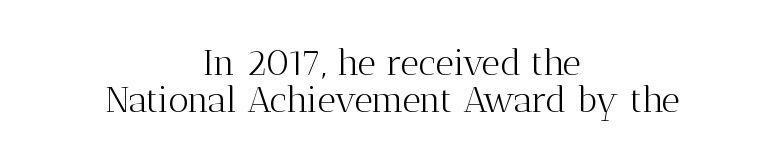
Q: Is the text bold? A: No.
Q: Is the text italic (slanted)? A: No, it is upright.
Q: Is the typeface a serif or a sans-serif typeface? A: Serif.
Q: Is the text underlined? A: No.
Q: How is the paragraph aligned? A: Centered.
Q: Is the spacing between letters normal or unusually wide? A: Normal.
Q: Is the spacing between lines tight, normal or loose? A: Tight.
Q: Width (condensed, normal, or wide)? A: Normal.
Q: Stroke contrast? A: Medium.
Q: x-height? A: Medium.
Q: Monospaced? A: No.
